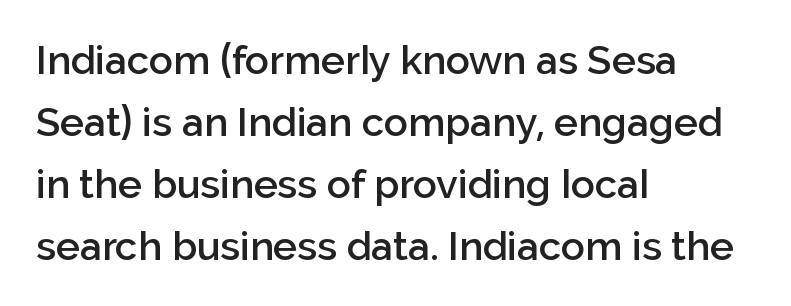
Q: Is the text bold? A: Semi-bold.
Q: Is the text italic (slanted)? A: No, it is upright.
Q: Is the typeface a serif or a sans-serif typeface? A: Sans-serif.
Q: Is the text underlined? A: No.
Q: How is the paragraph aligned? A: Left-aligned.
Q: Is the spacing between letters normal or unusually wide? A: Normal.
Q: Is the spacing between lines tight, normal or loose? A: Normal.
Q: Width (condensed, normal, or wide)? A: Normal.
Q: Stroke contrast? A: Low.
Q: x-height? A: Medium.
Q: Monospaced? A: No.
